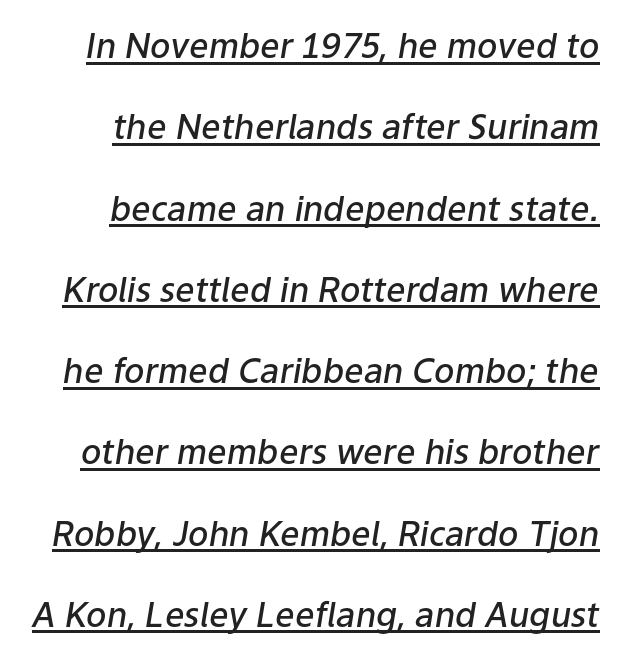
One glance says open: line gaps are wider than usual. You could call the tracking neutral — neither tight nor loose. These lines are rendered in a variable-pitch font. The passage shown leans; its letterforms are oblique.
